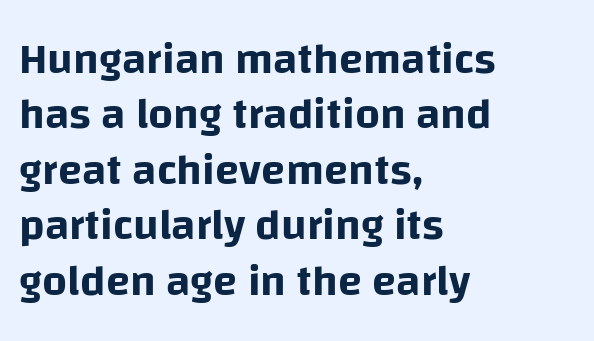
Q: Is the text italic (slanted)? A: No, it is upright.
Q: Is the typeface a serif or a sans-serif typeface? A: Sans-serif.
Q: Is the text underlined? A: No.
Q: How is the paragraph aligned? A: Left-aligned.
Q: Is the spacing between letters normal or unusually wide? A: Normal.
Q: Is the spacing between lines tight, normal or loose? A: Normal.
Q: Width (condensed, normal, or wide)? A: Normal.
Q: Stroke contrast? A: Low.
Q: x-height? A: Large.
Q: Monospaced? A: No.
